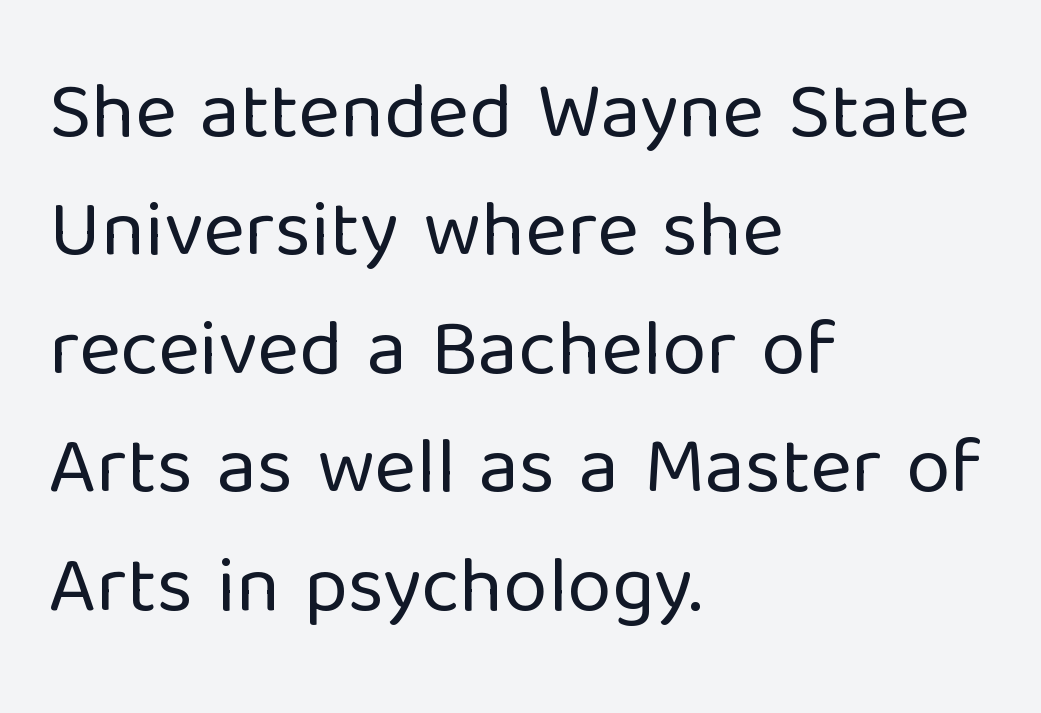
Q: Is the text bold? A: No.
Q: Is the text italic (slanted)? A: No, it is upright.
Q: Is the typeface a serif or a sans-serif typeface? A: Sans-serif.
Q: Is the text underlined? A: No.
Q: How is the paragraph aligned? A: Left-aligned.
Q: Is the spacing between letters normal or unusually wide? A: Normal.
Q: Is the spacing between lines tight, normal or loose? A: Normal.
Q: Width (condensed, normal, or wide)? A: Normal.
Q: Stroke contrast? A: Low.
Q: x-height? A: Medium.
Q: Monospaced? A: No.
